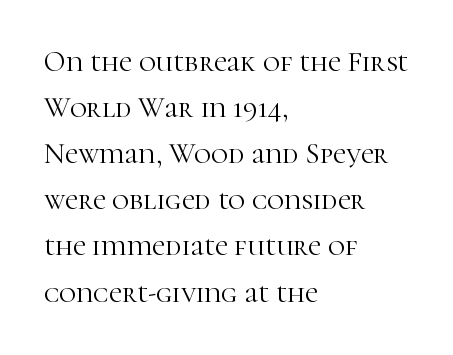
{"serif": "yes", "italic": "no", "bold": "no", "weight": "light", "width": "normal", "stroke_contrast": "high", "x_height": "medium", "monospaced": "no", "underline": "no", "align": "left", "line_spacing": "normal", "line_spacing_ratio": 1.59, "letter_spacing": "normal", "letter_spacing_em": 0.0, "glyph_px": 29}
